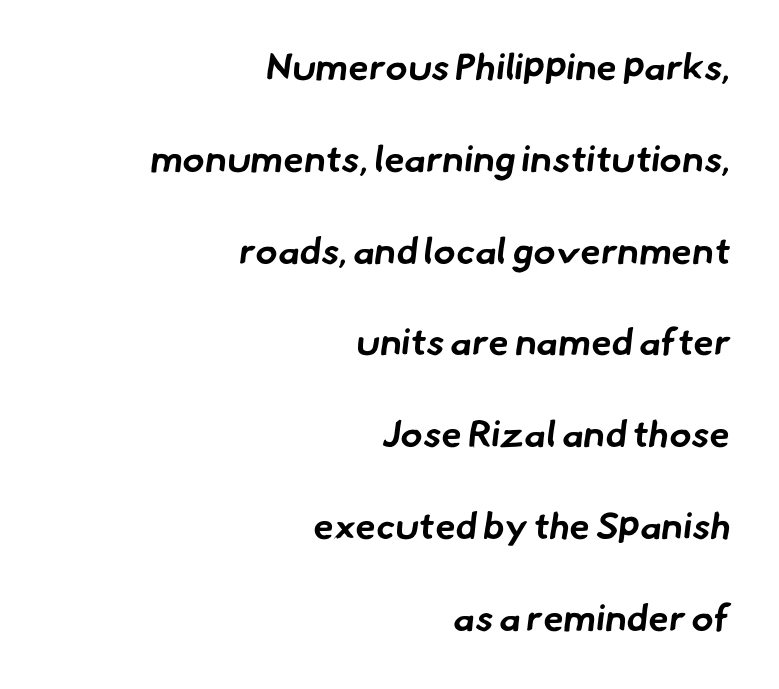
{"serif": "no", "bold": "yes", "weight": "bold", "width": "normal", "stroke_contrast": "low", "x_height": "small", "monospaced": "no", "underline": "no", "align": "right", "line_spacing": "loose", "line_spacing_ratio": 2.48, "letter_spacing": "normal", "letter_spacing_em": 0.0, "glyph_px": 37}
